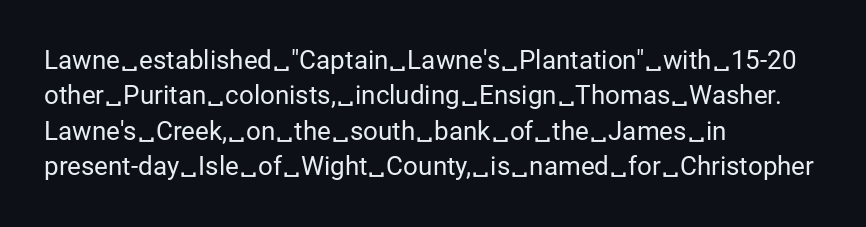
Q: Is the text bold? A: No.
Q: Is the text italic (slanted)? A: No, it is upright.
Q: Is the text underlined? A: No.
Q: How is the paragraph aligned? A: Left-aligned.
Q: Is the spacing between letters normal or unusually wide? A: Normal.
Q: Is the spacing between lines tight, normal or loose? A: Normal.
